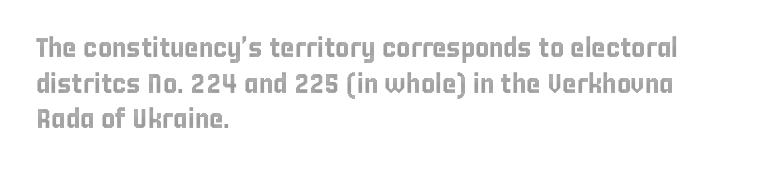
{"italic": "no", "underline": "no", "align": "left", "line_spacing": "normal", "line_spacing_ratio": 1.32, "letter_spacing": "normal", "letter_spacing_em": 0.0, "glyph_px": 27}
